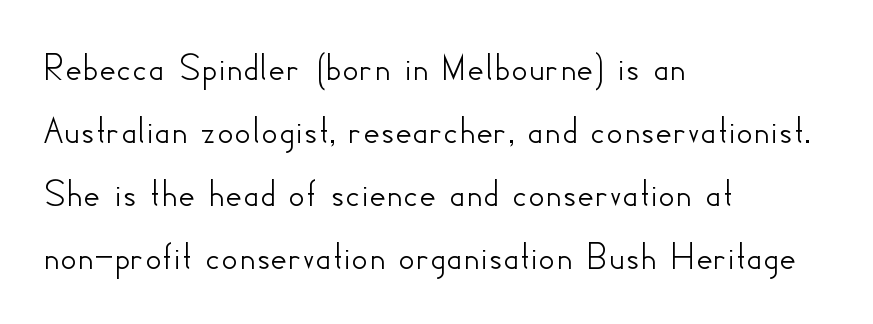
The image shows 41 px sans-serif type, upright; set left-aligned, normal line spacing (1.54x), normal letter spacing, not underlined; low stroke contrast and a small x-height.
